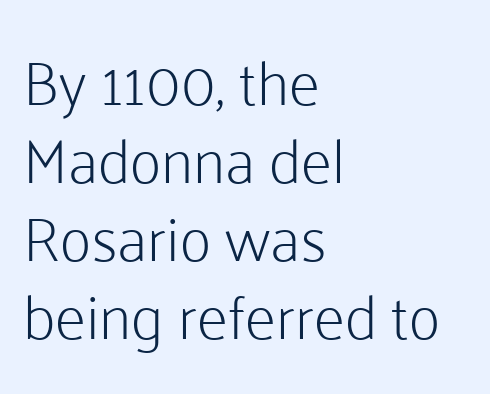
The image shows 62 px light sans-serif type, upright; set left-aligned, normal line spacing (1.26x), normal letter spacing, not underlined; low stroke contrast and a medium x-height.
